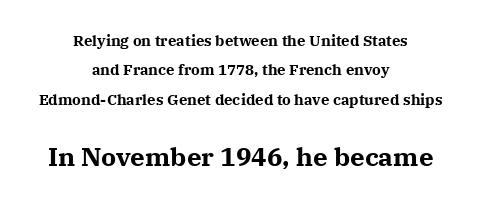
The image shows 26 px bold type, upright; set centered, loose line spacing (1.96x), normal letter spacing, not underlined; the second (bottom) block is 1.73x larger.
